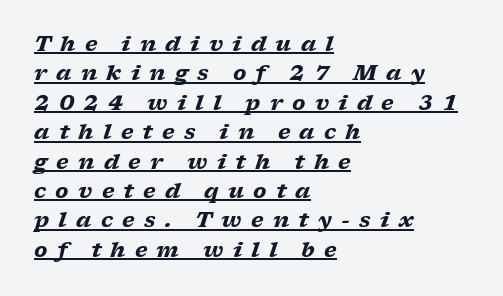
Decoration check: the copy is underlined. Alignment: flush left. Is the letter spacing exaggerated? Yes — the characters are pushed far apart. Summary of vertical rhythm: regular, with standard interline spacing. How heavy is the stroke? Heavy — this is a bold. You can tell it's italic because the verticals aren't actually vertical.
